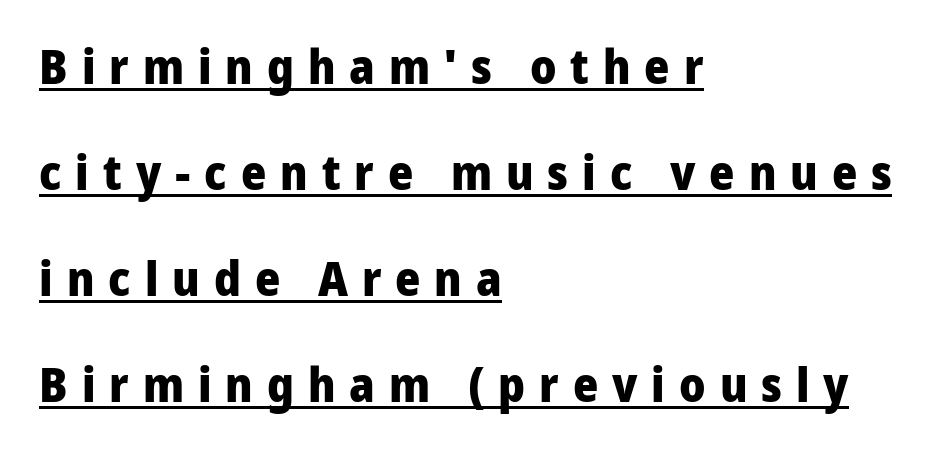
{"serif": "no", "italic": "no", "bold": "yes", "weight": "heavy", "width": "normal", "stroke_contrast": "low", "x_height": "medium", "monospaced": "no", "underline": "yes", "align": "left", "line_spacing": "loose", "line_spacing_ratio": 2.21, "letter_spacing": "wide", "letter_spacing_em": 0.29, "glyph_px": 48}
